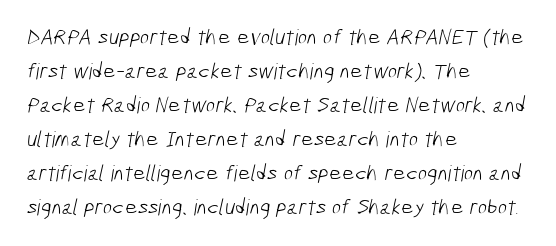
{"bold": "no", "underline": "no", "align": "left", "line_spacing": "normal", "line_spacing_ratio": 1.55, "letter_spacing": "normal", "letter_spacing_em": 0.0, "glyph_px": 22}
